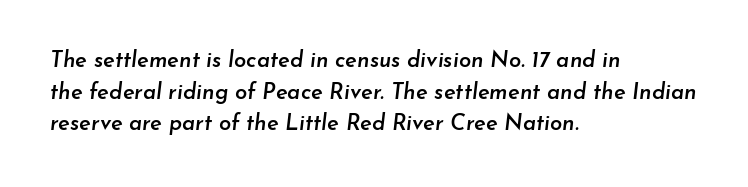
The image shows 22 px text type, italic (leaning right); set left-aligned, normal line spacing (1.44x), normal letter spacing, not underlined.
